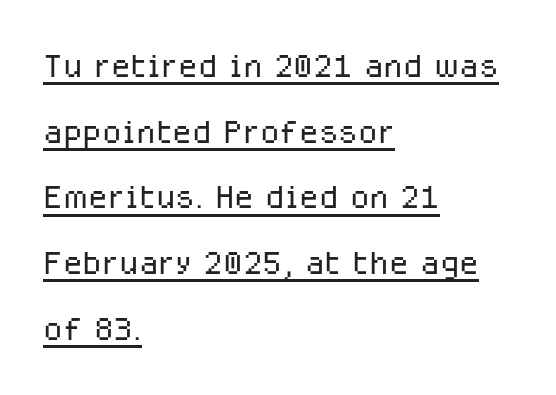
{"serif": "no", "italic": "no", "bold": "no", "weight": "light", "width": "normal", "stroke_contrast": "low", "x_height": "medium", "monospaced": "no", "underline": "yes", "align": "left", "line_spacing": "normal", "line_spacing_ratio": 1.46, "letter_spacing": "normal", "letter_spacing_em": 0.0, "glyph_px": 45}
